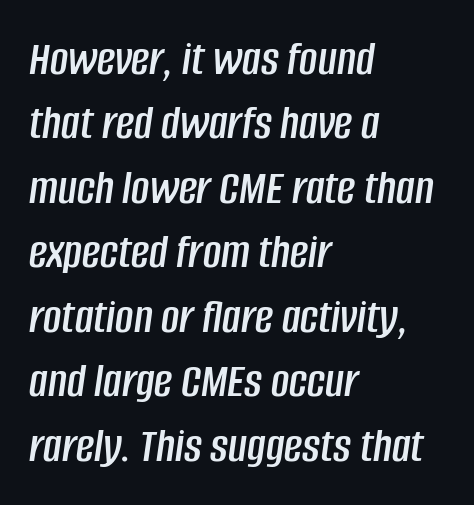
{"italic": "yes", "lean": "right", "slant_degrees": 8, "width": "condensed", "stroke_contrast": "low", "x_height": "large", "monospaced": "no", "underline": "no", "align": "left", "line_spacing": "normal", "line_spacing_ratio": 1.29, "letter_spacing": "normal", "letter_spacing_em": 0.0, "glyph_px": 50}
